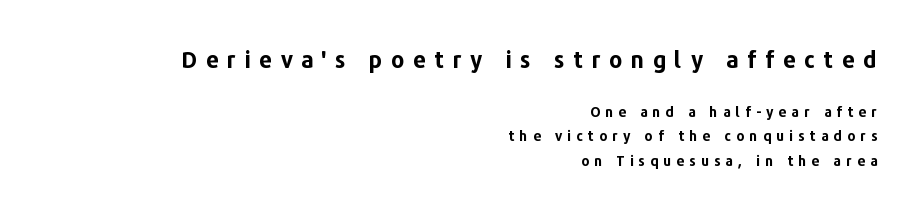
The image shows 23 px bold type, upright; set right-aligned, line spacing 1.73x, unusually wide letter spacing (+0.36 em), not underlined; the first (top) block is 1.64x larger.
